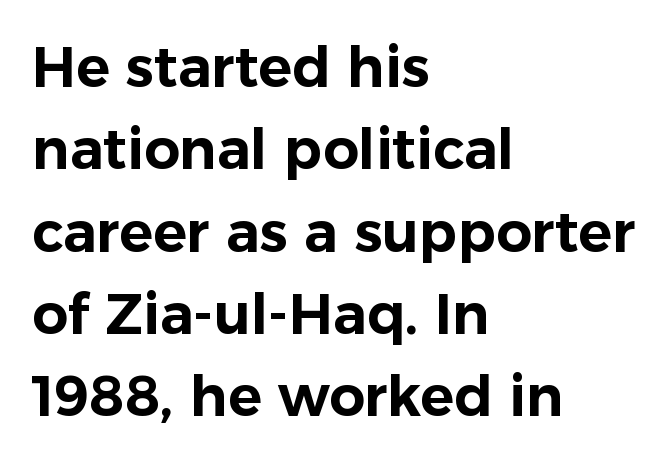
Q: Is the text italic (slanted)? A: No, it is upright.
Q: Is the typeface a serif or a sans-serif typeface? A: Sans-serif.
Q: Is the text underlined? A: No.
Q: How is the paragraph aligned? A: Left-aligned.
Q: Is the spacing between letters normal or unusually wide? A: Normal.
Q: Is the spacing between lines tight, normal or loose? A: Normal.
Q: Width (condensed, normal, or wide)? A: Normal.
Q: Stroke contrast? A: Low.
Q: x-height? A: Medium.
Q: Monospaced? A: No.
